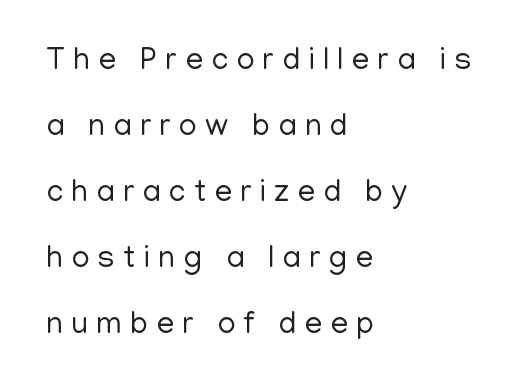
Q: Is the text bold? A: No.
Q: Is the text italic (slanted)? A: No, it is upright.
Q: Is the typeface a serif or a sans-serif typeface? A: Sans-serif.
Q: Is the text underlined? A: No.
Q: How is the paragraph aligned? A: Left-aligned.
Q: Is the spacing between letters normal or unusually wide? A: Unusually wide.
Q: Is the spacing between lines tight, normal or loose? A: Loose.
Q: Width (condensed, normal, or wide)? A: Normal.
Q: Stroke contrast? A: Low.
Q: x-height? A: Medium.
Q: Monospaced? A: No.
